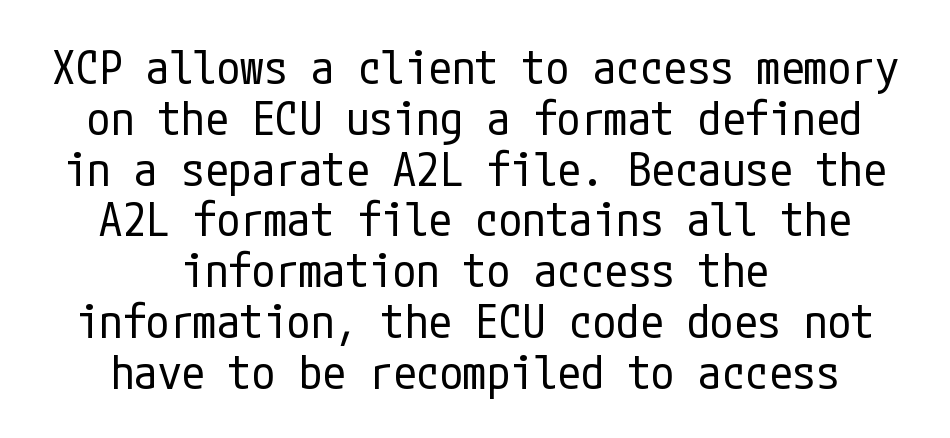
Q: Is the text bold? A: No.
Q: Is the text italic (slanted)? A: No, it is upright.
Q: Is the typeface a serif or a sans-serif typeface? A: Sans-serif.
Q: Is the text underlined? A: No.
Q: How is the paragraph aligned? A: Centered.
Q: Is the spacing between letters normal or unusually wide? A: Normal.
Q: Is the spacing between lines tight, normal or loose? A: Tight.
Q: Width (condensed, normal, or wide)? A: Condensed.
Q: Stroke contrast? A: Low.
Q: x-height? A: Medium.
